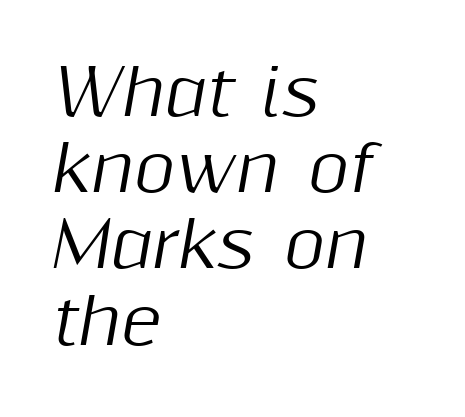
The image shows 63 px text type, italic (leaning right); set left-aligned, line spacing 1.21x, normal letter spacing, not underlined; medium stroke contrast and a medium x-height.
